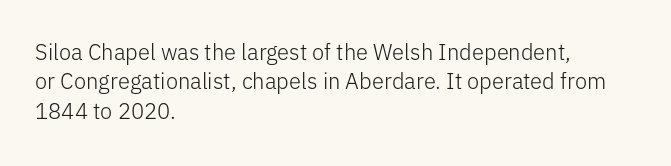
Q: Is the text bold? A: No.
Q: Is the text italic (slanted)? A: No, it is upright.
Q: Is the text underlined? A: No.
Q: How is the paragraph aligned? A: Left-aligned.
Q: Is the spacing between letters normal or unusually wide? A: Normal.
Q: Is the spacing between lines tight, normal or loose? A: Normal.
